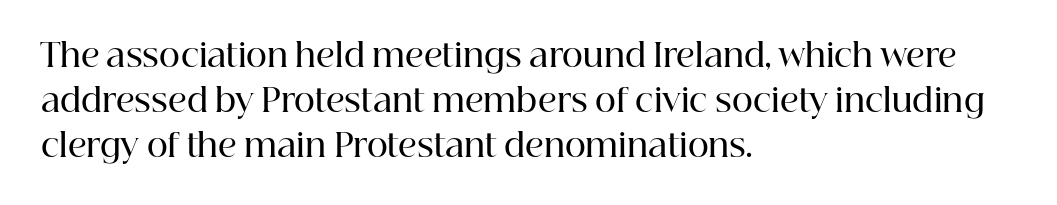
Horizontal bands of white between lines are of average thickness. Visually the block forms a straight wall on the left and a jagged coastline on the right. Italic? Not at all — the glyphs are vertical. The face used here is rendered with its standard letterfit.
